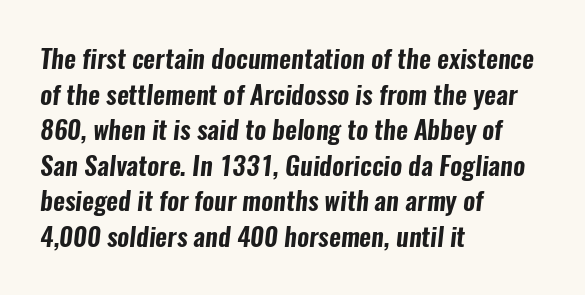
Q: Is the text underlined? A: No.
Q: How is the paragraph aligned? A: Left-aligned.
Q: Is the spacing between letters normal or unusually wide? A: Normal.
Q: Is the spacing between lines tight, normal or loose? A: Normal.
